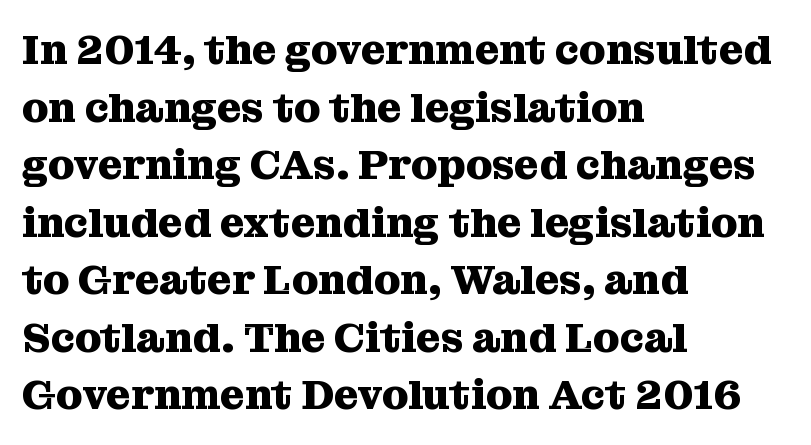
Q: Is the text bold? A: Yes.
Q: Is the text italic (slanted)? A: No, it is upright.
Q: Is the typeface a serif or a sans-serif typeface? A: Serif.
Q: Is the text underlined? A: No.
Q: How is the paragraph aligned? A: Left-aligned.
Q: Is the spacing between letters normal or unusually wide? A: Normal.
Q: Is the spacing between lines tight, normal or loose? A: Normal.
Q: Width (condensed, normal, or wide)? A: Normal.
Q: Stroke contrast? A: Medium.
Q: x-height? A: Medium.
Q: Monospaced? A: No.
